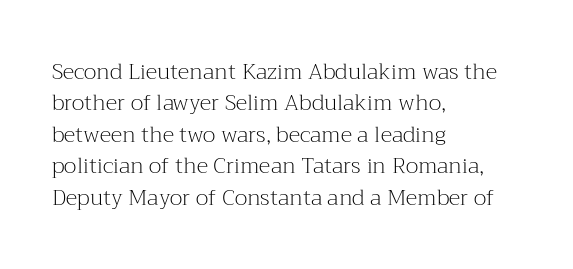
The image shows 22 px text type, upright; set left-aligned, normal line spacing (1.43x), normal letter spacing, not underlined.
